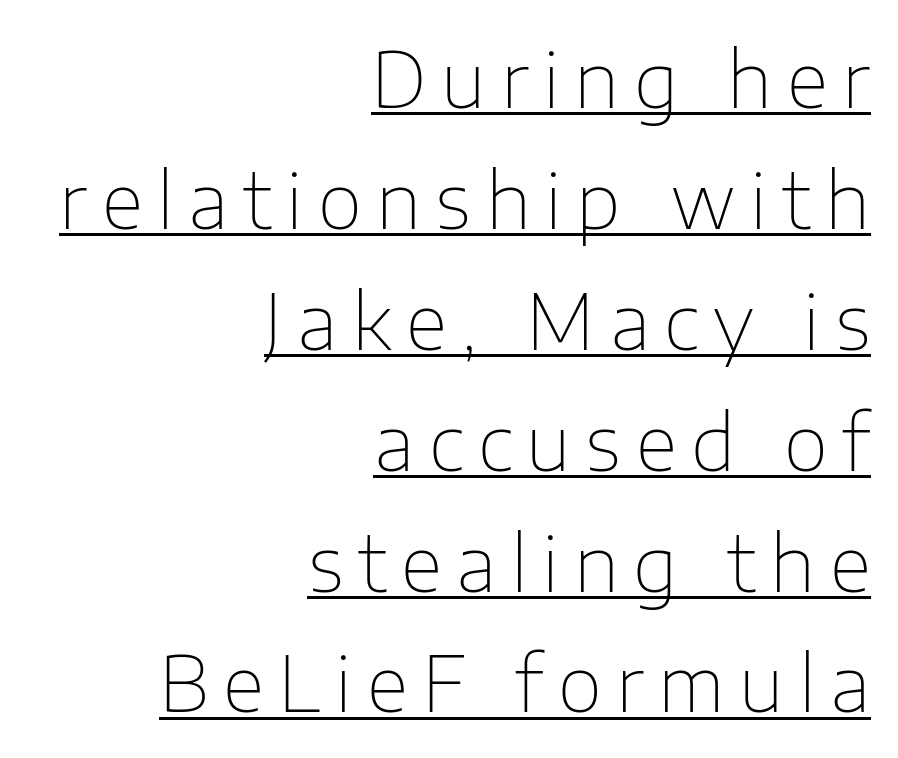
{"serif": "no", "italic": "no", "bold": "no", "weight": "thin", "width": "normal", "stroke_contrast": "low", "x_height": "medium", "monospaced": "no", "underline": "yes", "align": "right", "line_spacing": "normal", "line_spacing_ratio": 1.57, "glyph_px": 77}
